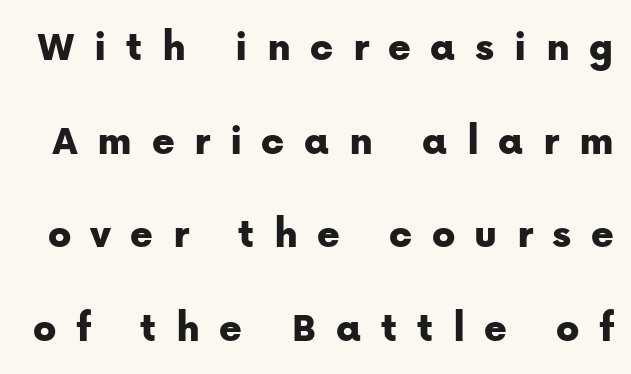
The image shows 43 px sans-serif type, upright; set loose line spacing (2.18x), unusually wide letter spacing (+0.45 em), not underlined; low stroke contrast and a medium x-height.
